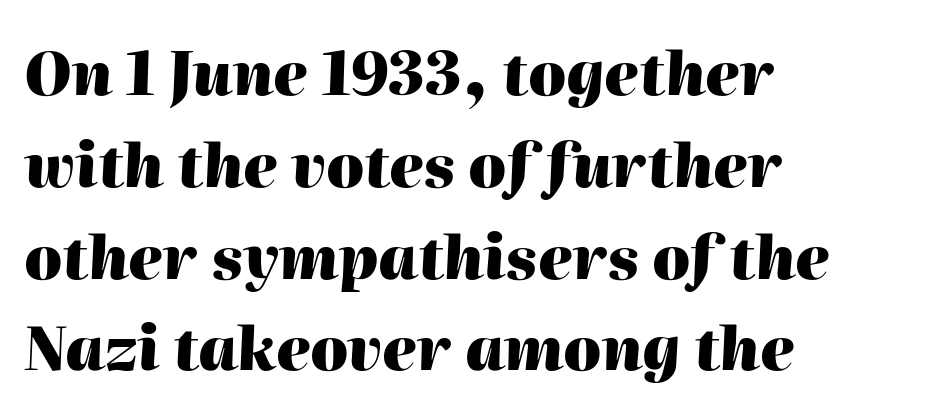
No word sits above an underline. Tall strokes in this sample are angled rather than plumb. In terms of weight, the rendering is a true, heavy bold. The passage shown is typed in a proportional face where columns would drift.
